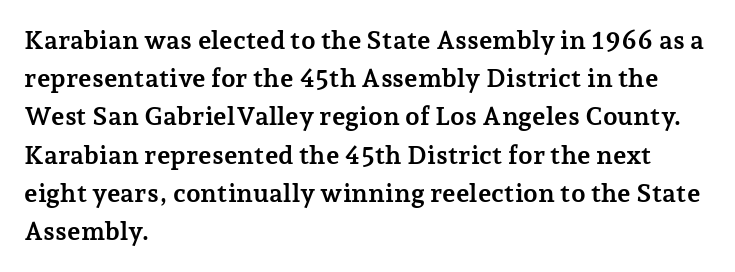
{"italic": "no", "bold": "yes", "underline": "no", "align": "left", "line_spacing": "normal", "line_spacing_ratio": 1.47, "letter_spacing": "normal", "letter_spacing_em": 0.0, "glyph_px": 26}
